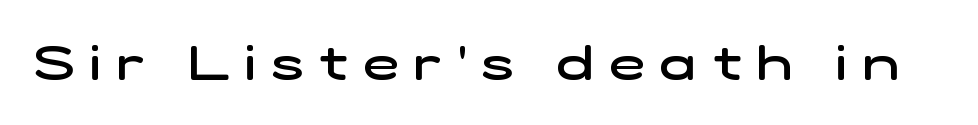
The image shows 48 px semibold, wide sans-serif type; set unusually wide letter spacing (+0.33 em), not underlined; low stroke contrast and a medium x-height.
